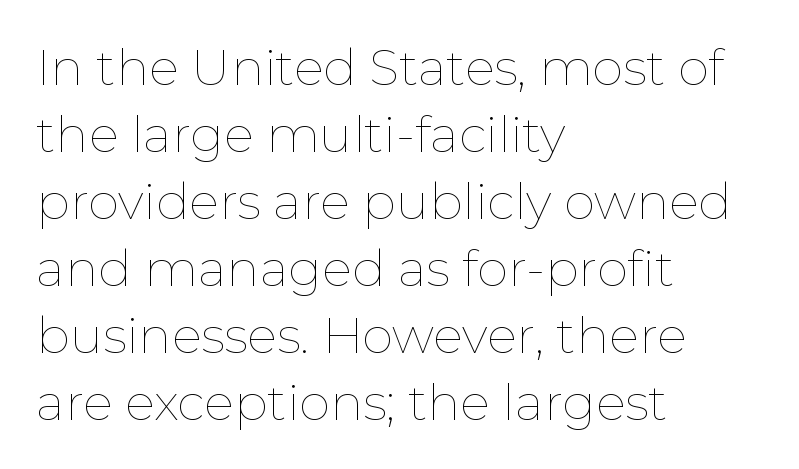
The letters advance in unequal steps, a hallmark of proportional type. A typesetter would call this leading conventional body-copy spacing. This reads as an unemphasized weight, regular at the heaviest. Just letters on the line, the space beneath them empty. The typesetter chose a ragged-right arrangement here. The letterforms sit shoulder to shoulder at normal distance.
